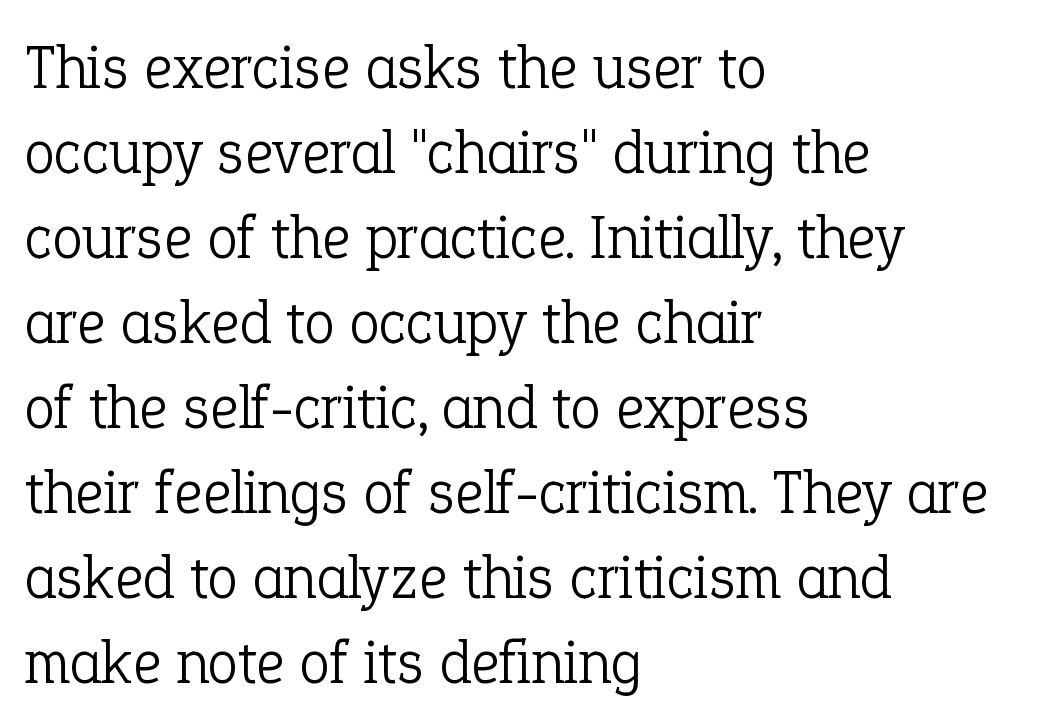
Q: Is the text bold? A: No.
Q: Is the text italic (slanted)? A: No, it is upright.
Q: Is the typeface a serif or a sans-serif typeface? A: Serif.
Q: Is the text underlined? A: No.
Q: How is the paragraph aligned? A: Left-aligned.
Q: Is the spacing between letters normal or unusually wide? A: Normal.
Q: Is the spacing between lines tight, normal or loose? A: Normal.
Q: Width (condensed, normal, or wide)? A: Normal.
Q: Stroke contrast? A: Low.
Q: x-height? A: Medium.
Q: Monospaced? A: No.
